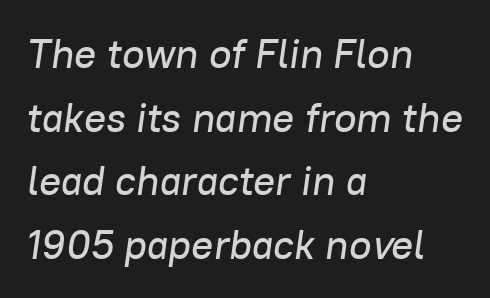
How are the letters spaced? Ordinarily, with no added tracking. The rendering applies a slant to the glyphs. This block has exactly the height ordinary leading produces. Leftover space on each line is placed entirely after the last word. Any mark beneath the type? The region is blank. The letters advance in unequal steps, a hallmark of proportional type.
